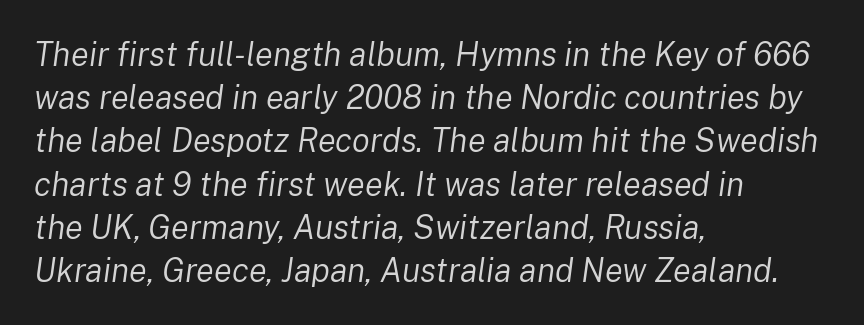
Q: Is the text bold? A: No.
Q: Is the text italic (slanted)? A: Yes, it leans right by about 8 degrees.
Q: Is the text underlined? A: No.
Q: How is the paragraph aligned? A: Left-aligned.
Q: Is the spacing between letters normal or unusually wide? A: Normal.
Q: Is the spacing between lines tight, normal or loose? A: Normal.
Q: Width (condensed, normal, or wide)? A: Normal.
Q: Stroke contrast? A: Low.
Q: x-height? A: Medium.
Q: Monospaced? A: No.
